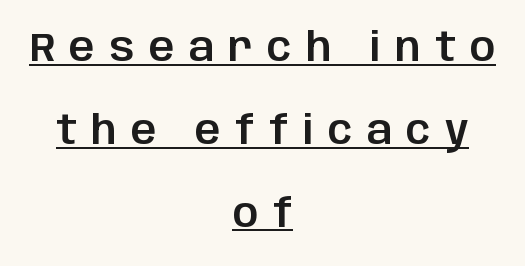
Notice how the stems are strictly vertical — no italics here. Line spacing here is loose. Here the designer chose a conventional face with non-uniform glyph widths. The face used here appears with an underline applied. The tracking jumps out immediately: characters are airy and widely separated.
